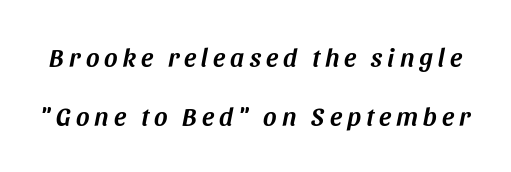
Q: Is the text italic (slanted)? A: Yes, it leans right by about 11 degrees.
Q: Is the text underlined? A: No.
Q: Is the spacing between letters normal or unusually wide? A: Unusually wide.
Q: Is the spacing between lines tight, normal or loose? A: Loose.
